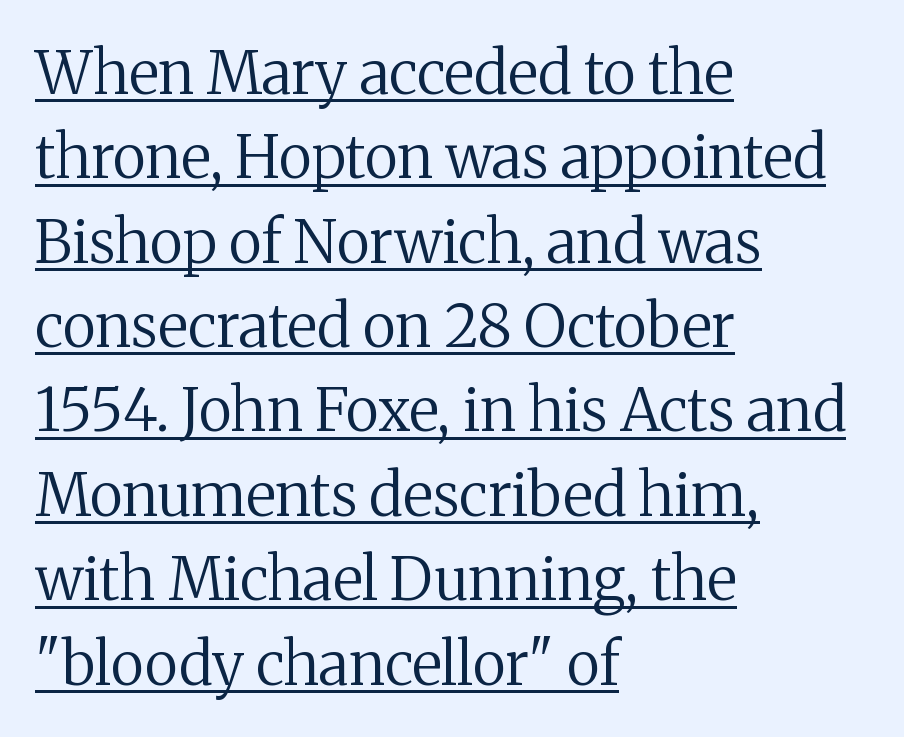
The image shows 59 px regular-weight serif type, upright; set left-aligned, normal line spacing (1.43x), normal letter spacing, underlined; medium stroke contrast and a medium x-height.
